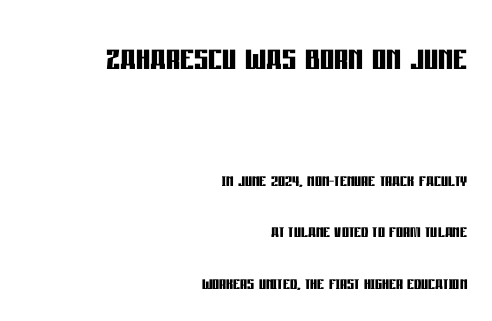
The image shows 44 px semibold, condensed sans-serif type, upright; set right-aligned, loose line spacing (2.35x), normal letter spacing, not underlined; the first (top) block is 2.0x larger; low stroke contrast and a large x-height.
